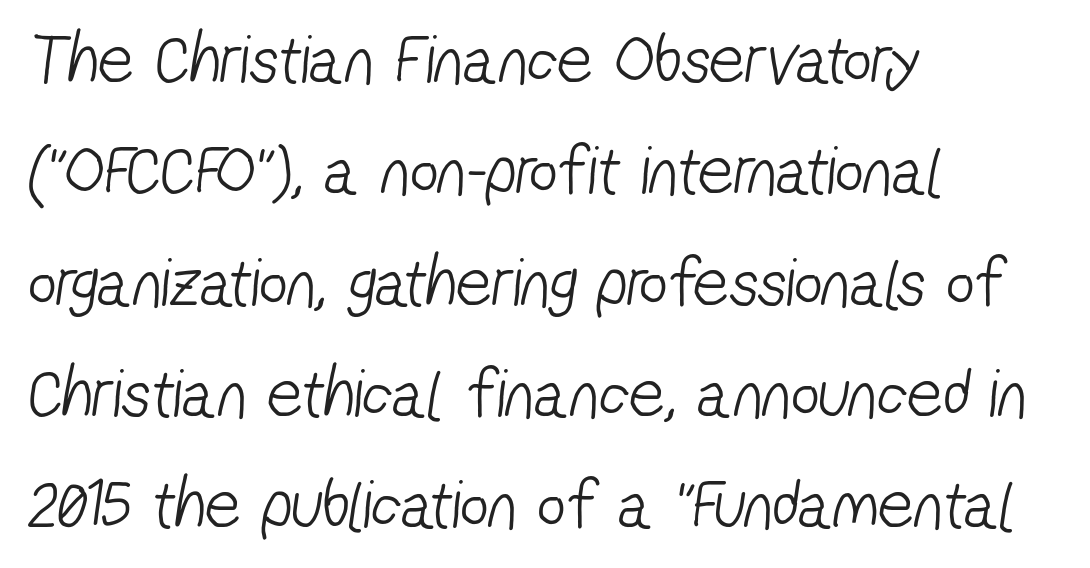
Q: Is the text bold? A: No.
Q: Is the typeface a serif or a sans-serif typeface? A: Sans-serif.
Q: Is the text underlined? A: No.
Q: How is the paragraph aligned? A: Left-aligned.
Q: Is the spacing between letters normal or unusually wide? A: Normal.
Q: Is the spacing between lines tight, normal or loose? A: Normal.
Q: Width (condensed, normal, or wide)? A: Condensed.
Q: Stroke contrast? A: Low.
Q: x-height? A: Medium.
Q: Monospaced? A: No.
